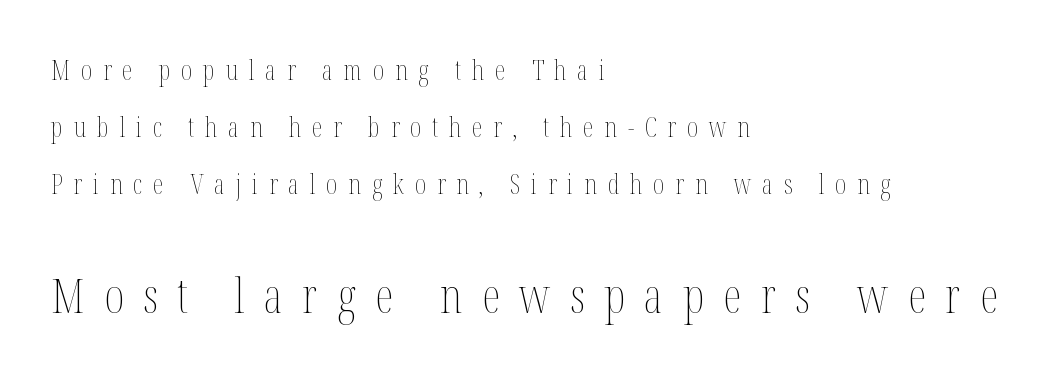
{"italic": "no", "bold": "no", "weight": "thin", "width": "condensed", "stroke_contrast": "medium", "x_height": "medium", "monospaced": "no", "underline": "no", "align": "left", "line_spacing": "loose", "line_spacing_ratio": 2.12, "letter_spacing": "wide", "letter_spacing_em": 0.4, "larger_block": "second", "size_ratio": 1.78, "glyph_px": 48}
